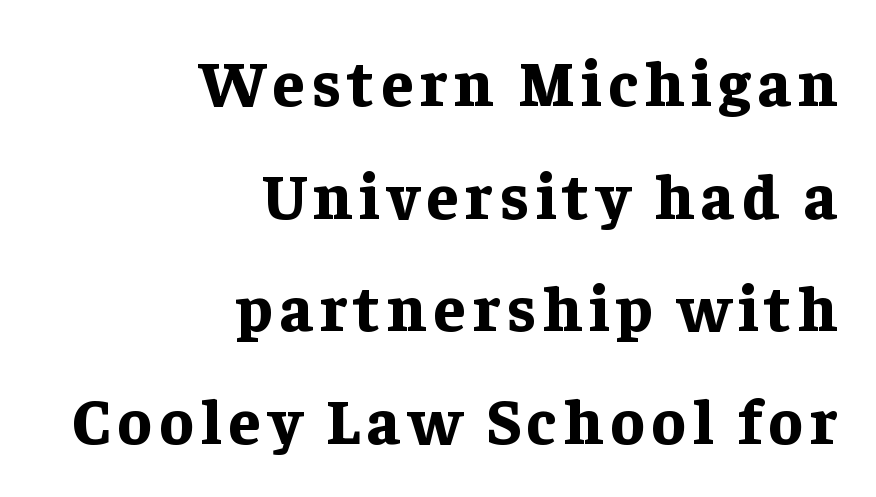
The image shows 64 px bold serif type, upright; set right-aligned, line spacing 1.76x, not underlined; low stroke contrast and a medium x-height.
